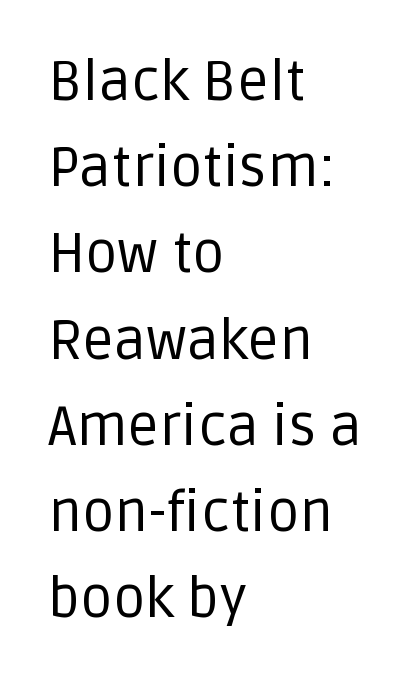
{"serif": "no", "italic": "no", "bold": "no", "weight": "regular", "width": "normal", "stroke_contrast": "low", "x_height": "large", "monospaced": "no", "underline": "no", "align": "left", "line_spacing": "normal", "line_spacing_ratio": 1.54, "letter_spacing": "normal", "letter_spacing_em": 0.0, "glyph_px": 56}
